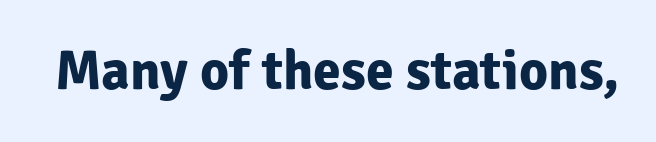
These lines carry a lot of weight — the face is fully bold. Plain, unruled lines of type. Spacing between characters is what you'd get straight out of the box. Style check: upright. These lines are rendered in a variable-pitch font. The typeface chosen for these lines omits serifs.
